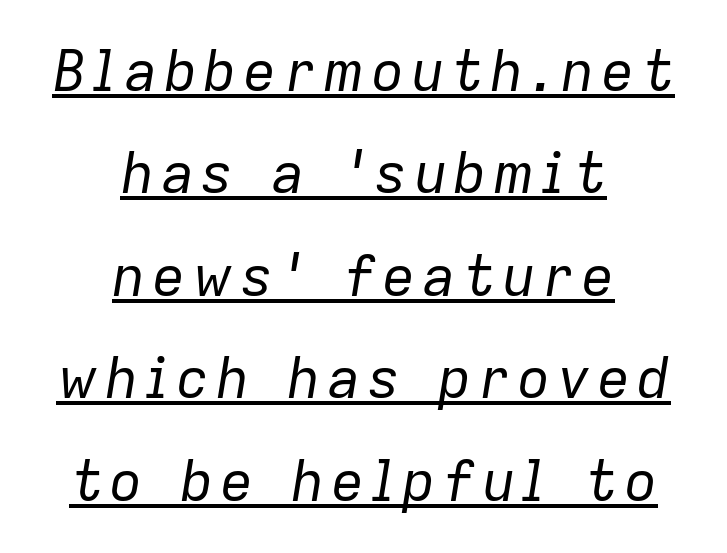
{"italic": "yes", "lean": "right", "slant_degrees": 9, "bold": "no", "weight": "regular", "width": "normal", "stroke_contrast": "low", "x_height": "medium", "monospaced": "no", "underline": "yes", "align": "center", "line_spacing_ratio": 1.83, "glyph_px": 56}
